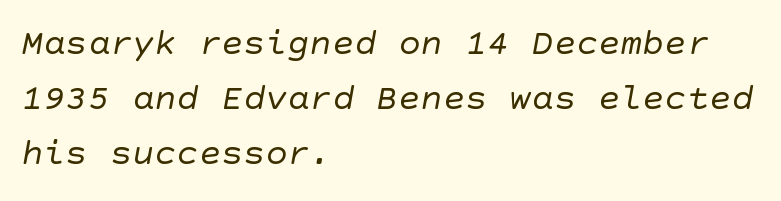
Q: Is the text bold? A: No.
Q: Is the typeface a serif or a sans-serif typeface? A: Sans-serif.
Q: Is the text underlined? A: No.
Q: How is the paragraph aligned? A: Left-aligned.
Q: Is the spacing between letters normal or unusually wide? A: Normal.
Q: Is the spacing between lines tight, normal or loose? A: Normal.
Q: Width (condensed, normal, or wide)? A: Normal.
Q: Stroke contrast? A: Low.
Q: x-height? A: Large.
